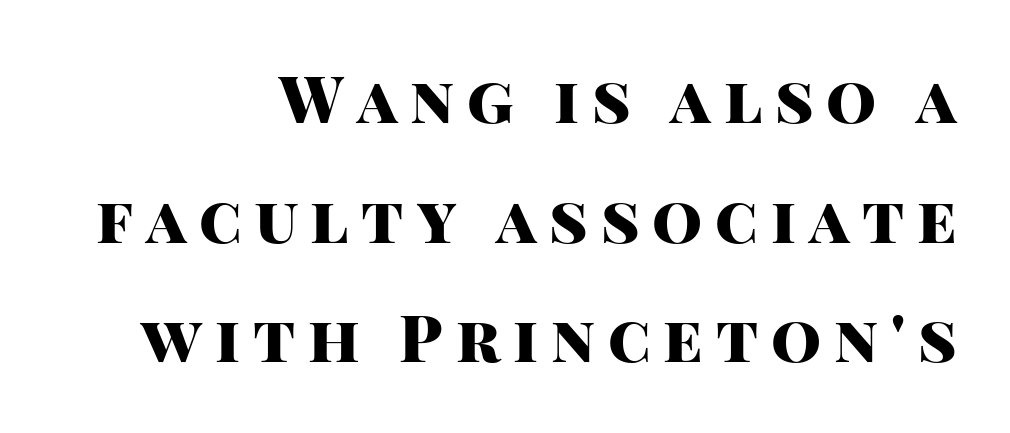
The image shows 64 px heavy sans-serif type, upright; set right-aligned, line spacing 1.87x, unusually wide letter spacing (+0.2 em), not underlined; high stroke contrast and a large x-height.
